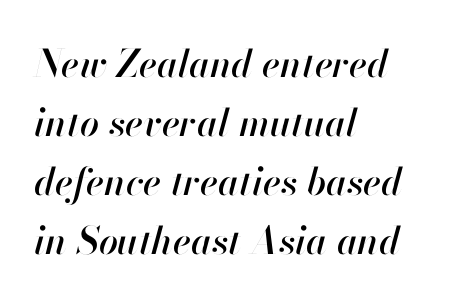
{"italic": "yes", "lean": "right", "slant_degrees": 13, "width": "normal", "stroke_contrast": "high", "x_height": "small", "monospaced": "no", "underline": "no", "align": "left", "line_spacing": "normal", "line_spacing_ratio": 1.55, "letter_spacing": "normal", "letter_spacing_em": 0.0, "glyph_px": 38}
